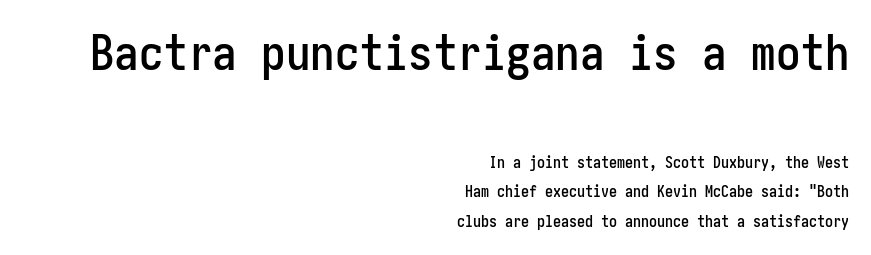
The image shows 49 px condensed sans-serif type, upright; set right-aligned, line spacing 1.85x, normal letter spacing, not underlined; the first (top) block is 3.06x larger; low stroke contrast and a medium x-height.
